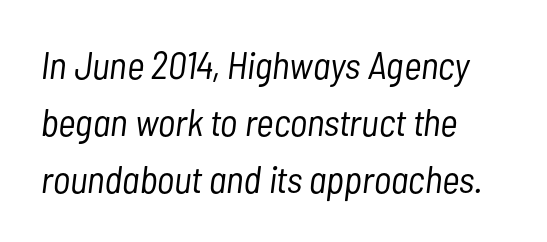
Q: Is the text bold? A: No.
Q: Is the text italic (slanted)? A: Yes, it leans right by about 7 degrees.
Q: Is the text underlined? A: No.
Q: How is the paragraph aligned? A: Left-aligned.
Q: Is the spacing between letters normal or unusually wide? A: Normal.
Q: Is the spacing between lines tight, normal or loose? A: Normal.
Q: Width (condensed, normal, or wide)? A: Condensed.
Q: Stroke contrast? A: Low.
Q: x-height? A: Medium.
Q: Monospaced? A: No.
